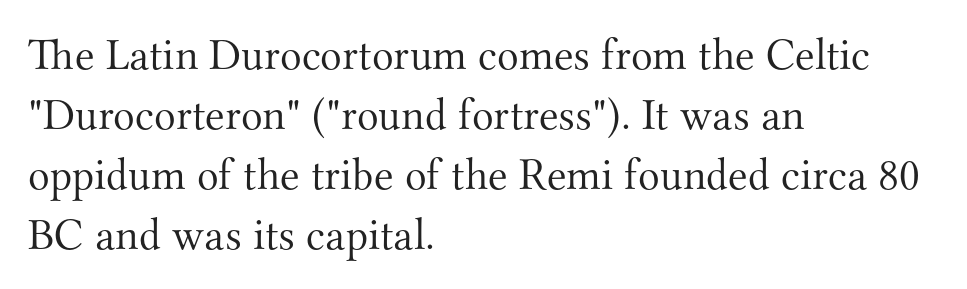
The image shows 45 px light serif type, upright; set left-aligned, normal line spacing (1.33x), normal letter spacing, not underlined; medium stroke contrast and a small x-height.
